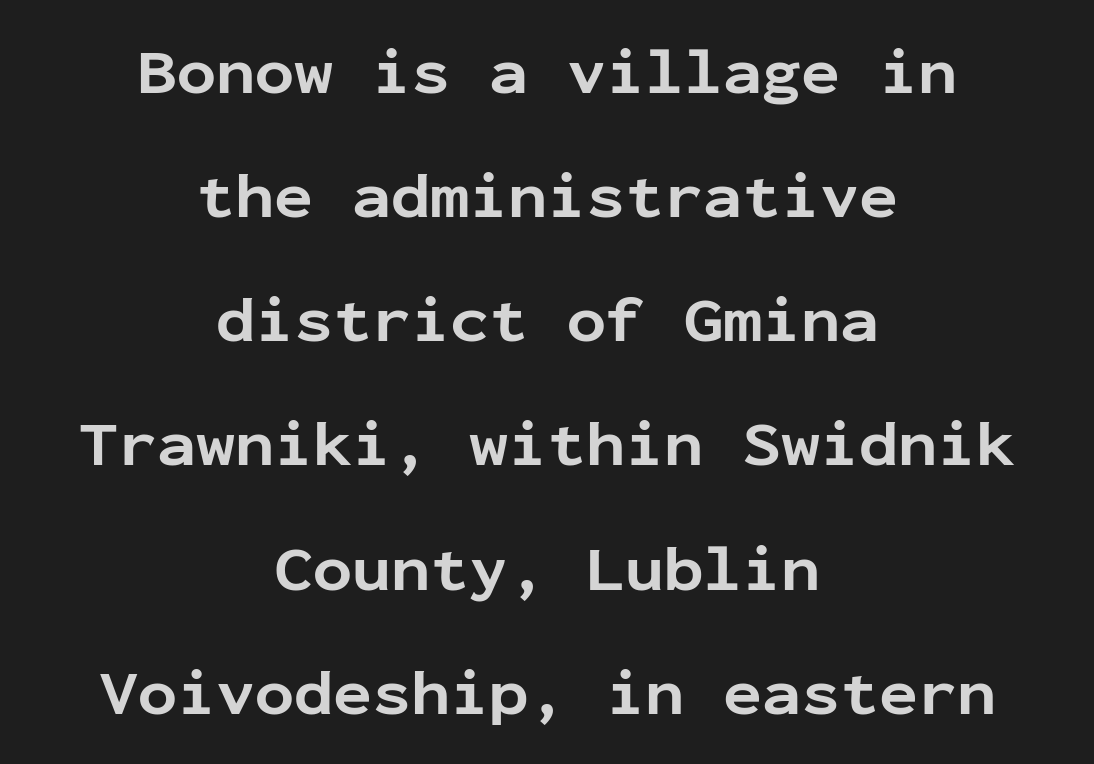
Style check: upright. The typesetter chose a symmetrical, centered arrangement here. The letters carry no serifs — their stems end cleanly without finishing strokes. Nobody drew a line under any word here. Heft: maximum for text — a bold.
